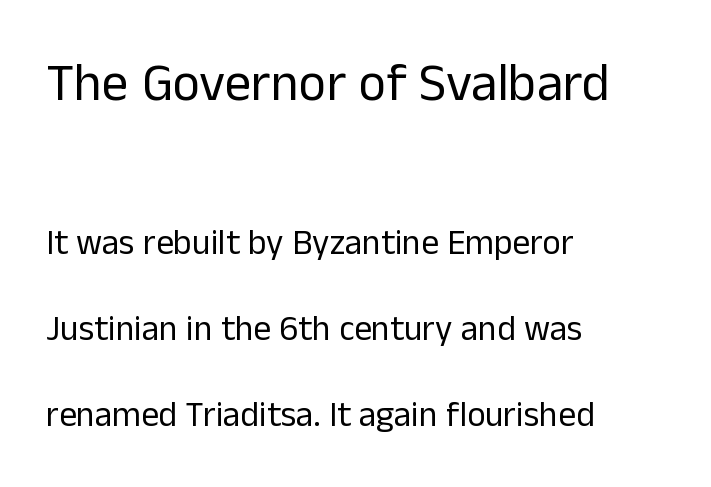
{"serif": "no", "italic": "no", "bold": "no", "weight": "regular", "width": "normal", "stroke_contrast": "low", "x_height": "medium", "monospaced": "no", "underline": "no", "align": "left", "line_spacing": "loose", "line_spacing_ratio": 2.45, "letter_spacing": "normal", "letter_spacing_em": 0.0, "larger_block": "first", "size_ratio": 1.51, "glyph_px": 53}
